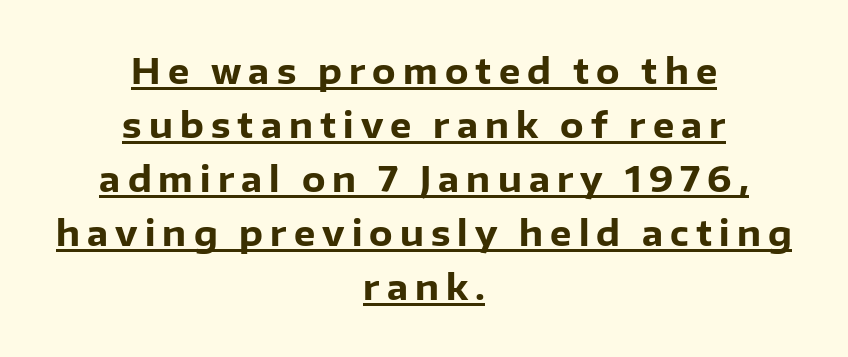
The image shows 34 px heavy sans-serif type, upright; set centered, normal line spacing (1.59x), unusually wide letter spacing (+0.21 em), underlined; low stroke contrast and a medium x-height.
